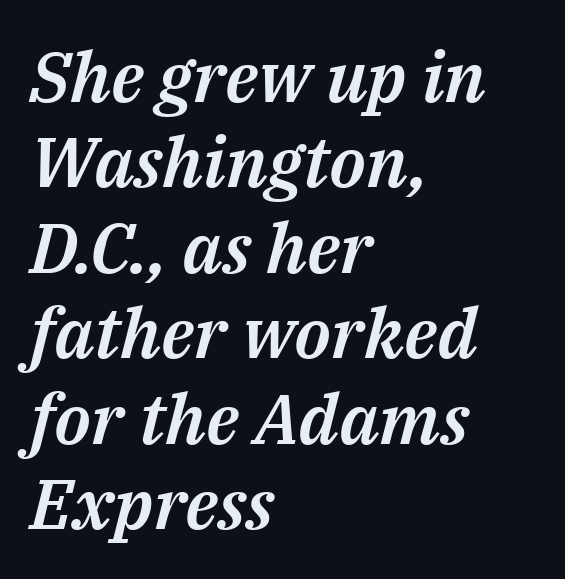
The image shows 70 px text type, italic (leaning right); set left-aligned, line spacing 1.22x, normal letter spacing, not underlined; medium stroke contrast and a medium x-height.
